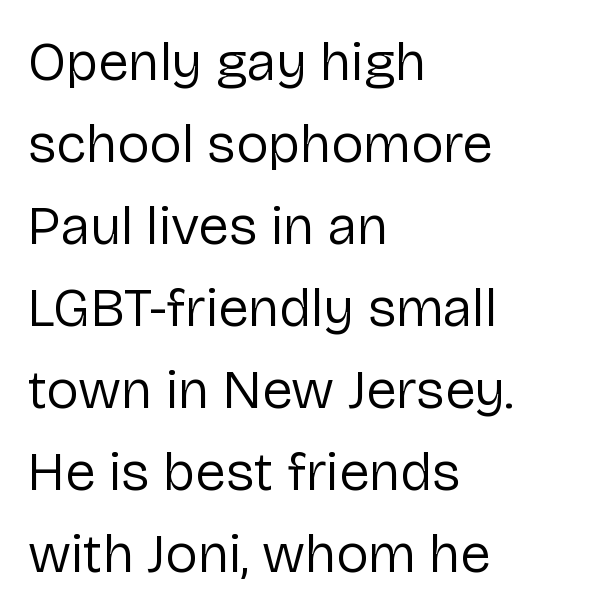
The image shows 55 px regular-weight sans-serif type, upright; set left-aligned, normal line spacing (1.49x), normal letter spacing, not underlined; low stroke contrast and a medium x-height.
